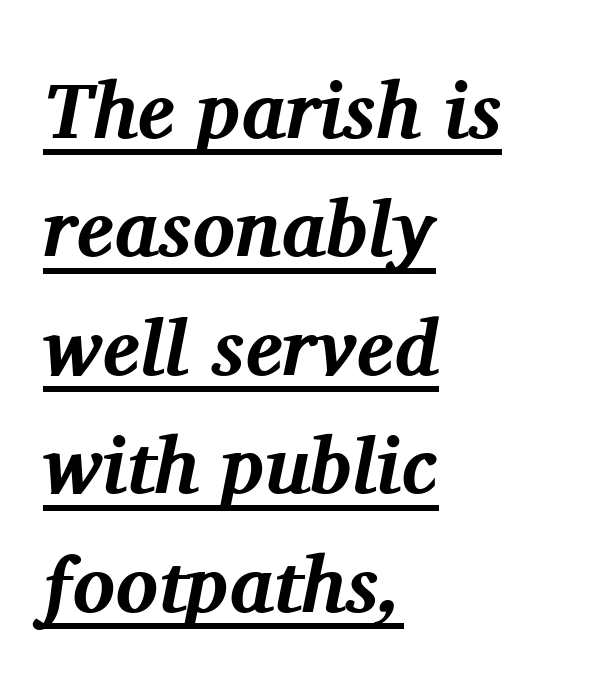
Q: Is the text bold? A: Yes.
Q: Is the text italic (slanted)? A: Yes, it leans right by about 11 degrees.
Q: Is the typeface a serif or a sans-serif typeface? A: Serif.
Q: Is the text underlined? A: Yes.
Q: How is the paragraph aligned? A: Left-aligned.
Q: Is the spacing between letters normal or unusually wide? A: Normal.
Q: Is the spacing between lines tight, normal or loose? A: Normal.
Q: Width (condensed, normal, or wide)? A: Normal.
Q: Stroke contrast? A: Medium.
Q: x-height? A: Medium.
Q: Monospaced? A: No.
